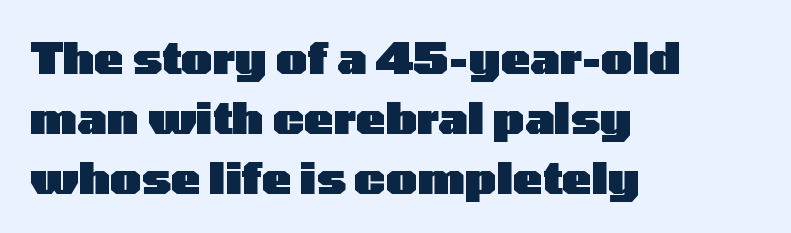
Q: Is the text bold? A: Yes.
Q: Is the text italic (slanted)? A: No, it is upright.
Q: Is the typeface a serif or a sans-serif typeface? A: Sans-serif.
Q: Is the text underlined? A: No.
Q: How is the paragraph aligned? A: Left-aligned.
Q: Is the spacing between letters normal or unusually wide? A: Normal.
Q: Is the spacing between lines tight, normal or loose? A: Normal.
Q: Width (condensed, normal, or wide)? A: Wide.
Q: Stroke contrast? A: Low.
Q: x-height? A: Medium.
Q: Monospaced? A: No.
